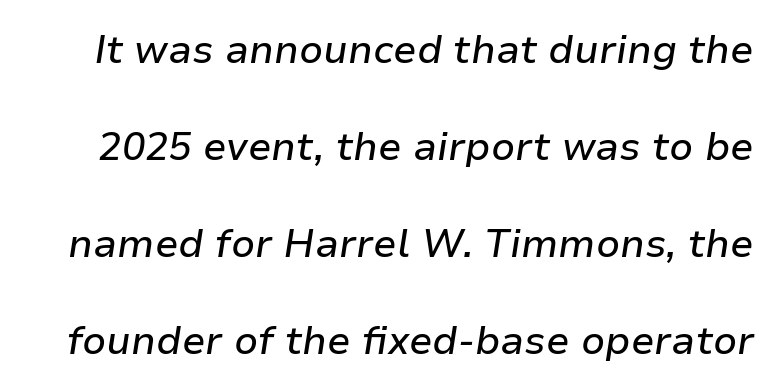
The image shows 39 px text type, italic (leaning right); set loose line spacing (2.49x), normal letter spacing, not underlined; low stroke contrast and a medium x-height.
